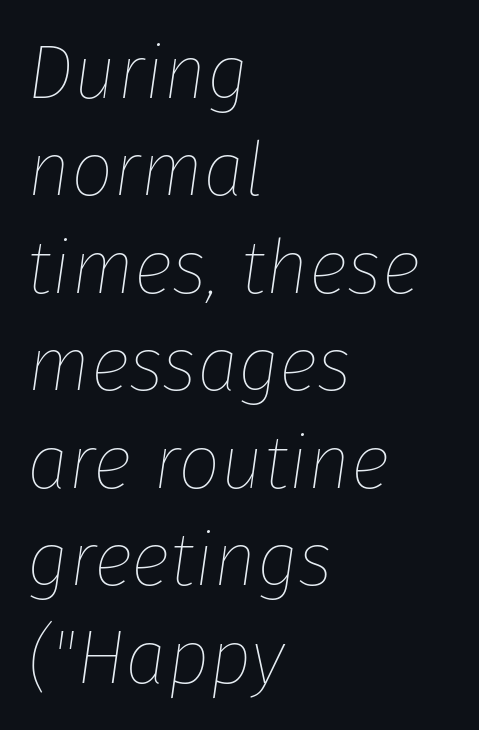
Summary of weight: not heavy and not bold. The horizontal fit of the characters is conventional and even. The face used here has a pronounced slope to its letters. Quick note: underline off. Rows of type keep a routine distance in the vertical direction. Leftover space on each line is placed entirely after the last word.
